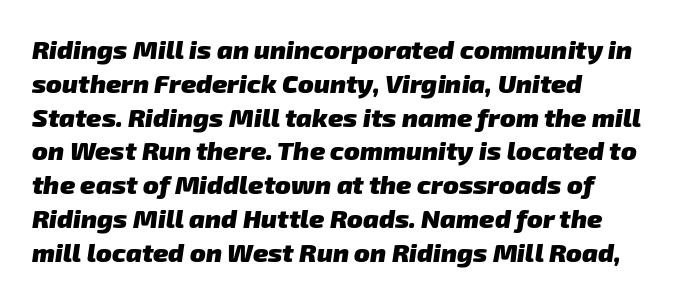
Every letter is thick-stroked: bold, no question. Interline gaps are of average width in this sample. No extra tracking has been applied to these lines. Check the space under the baseline: it is left empty.
